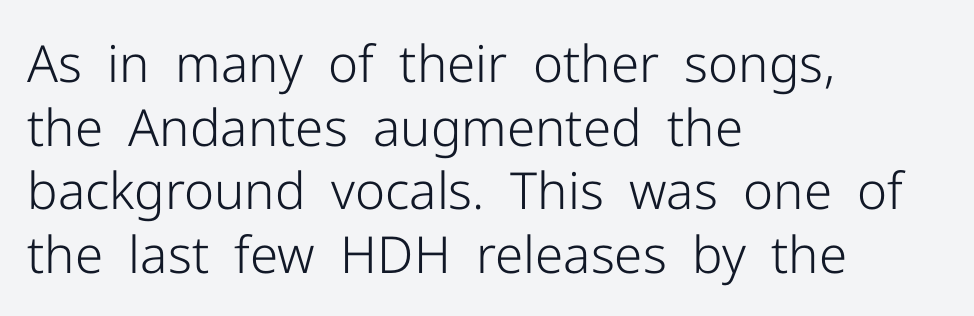
The image shows 51 px light sans-serif type, upright; set left-aligned, normal line spacing (1.25x), normal letter spacing, not underlined; low stroke contrast and a medium x-height.
